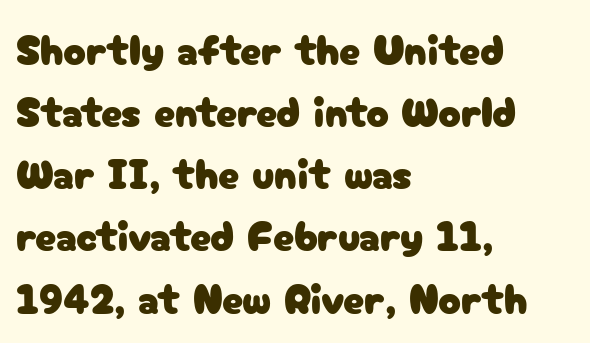
{"serif": "no", "italic": "no", "width": "normal", "stroke_contrast": "low", "x_height": "medium", "monospaced": "no", "underline": "no", "align": "left", "line_spacing": "normal", "line_spacing_ratio": 1.48, "letter_spacing": "normal", "letter_spacing_em": 0.0, "glyph_px": 42}
